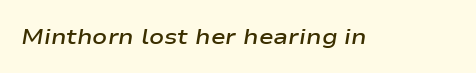
Is the type bold? Partly — it's a semibold, heavier than regular but not fully bold. The face used here is rendered with its standard letterfit. Check the space under the baseline: it is left empty. An italicized treatment has been applied to the whole sample.
